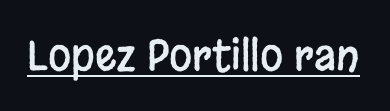
The image shows 42 px condensed sans-serif type, upright; set normal letter spacing, underlined; low stroke contrast and a large x-height.
